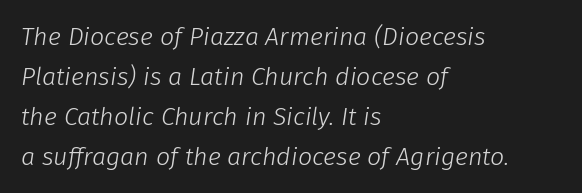
The image shows 25 px text type, italic (leaning right); set left-aligned, normal line spacing (1.6x), normal letter spacing, not underlined.
